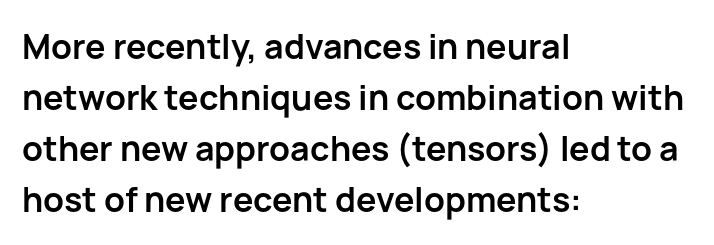
Honestly, the row spacing looks completely unremarkable. Emphasis by weight is at full strength: bold. Every row of glyphs begins at an identical x-position on the left. Think of a printed novel: that variable character pitch is what you see here.
